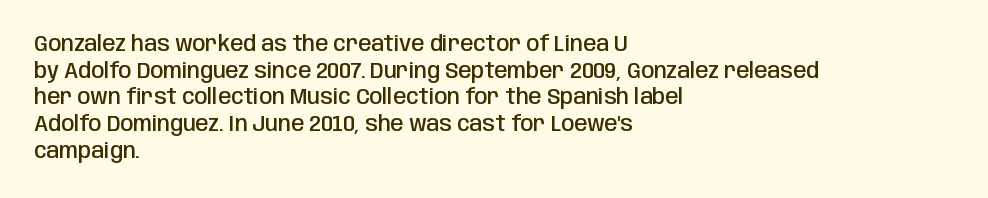
Casual observation: everything's shoved over to the left. Horizontal bands of white between lines are of average thickness. Tracking value appears to be zero — textbook default spacing. The letters stand straight up with perfectly vertical stems. Compared with an ordinary text face, these strokes are moderately heavier — a semibold. Anything drawn beneath the words? Only blank space.
